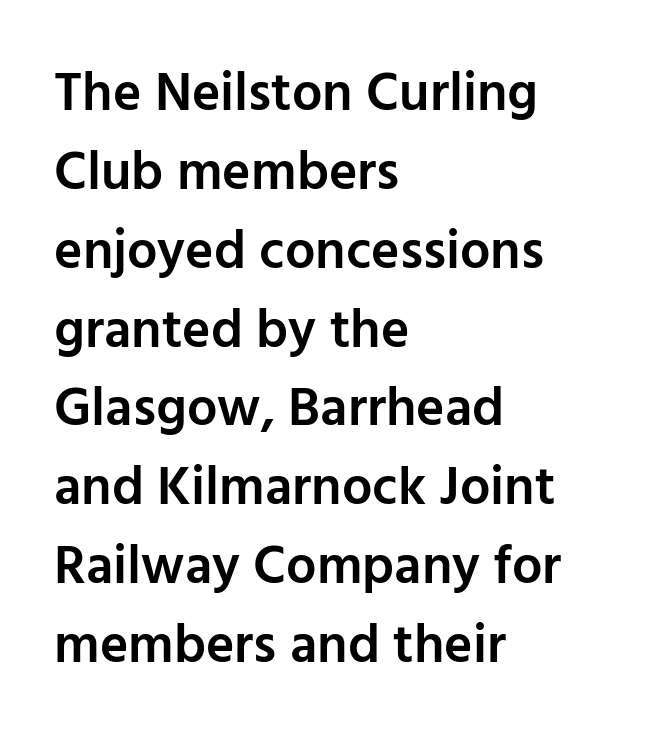
The passage shown is typeset with a sans-serif family. In terms of letterspacing, this is plain default setting. Letters rest on an invisible, unmarked baseline. The rag falls on the right side of this text block.
